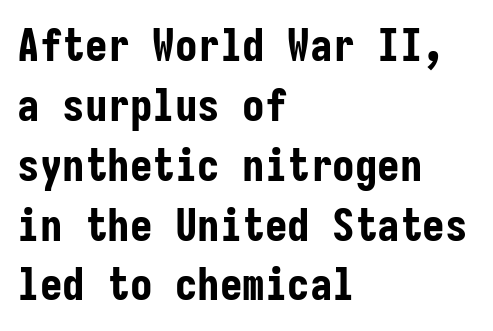
The image shows 45 px bold, condensed sans-serif type, upright, monospaced; set left-aligned, normal line spacing (1.33x), normal letter spacing, not underlined; low stroke contrast and a medium x-height.
